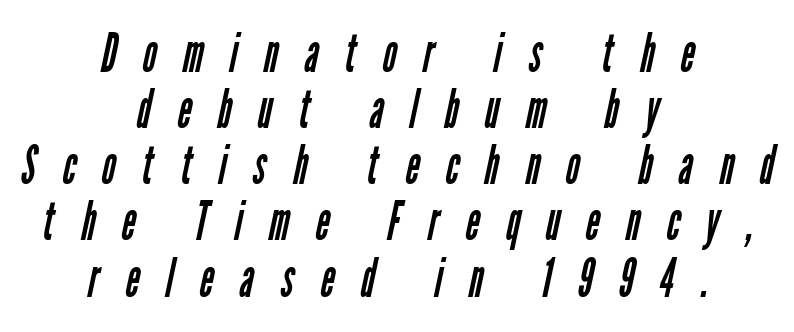
The image shows 54 px regular-weight, condensed sans-serif type; set centered, tight line spacing (1.04x), unusually wide letter spacing (+0.49 em), not underlined; low stroke contrast and a medium x-height.
